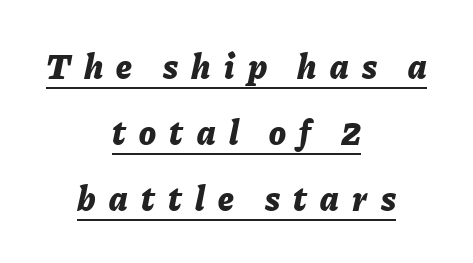
The image shows 35 px bold type, italic (leaning right); set centered, line spacing 1.89x, unusually wide letter spacing (+0.38 em), underlined; low stroke contrast and a medium x-height.
